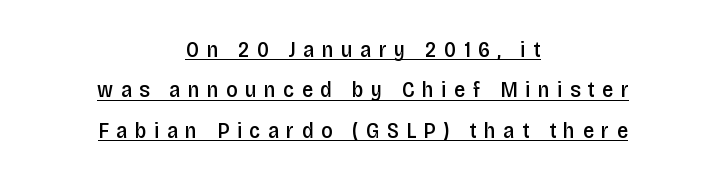
Q: Is the text bold? A: Semi-bold.
Q: Is the text italic (slanted)? A: No, it is upright.
Q: Is the text underlined? A: Yes.
Q: How is the paragraph aligned? A: Centered.
Q: Is the spacing between letters normal or unusually wide? A: Unusually wide.
